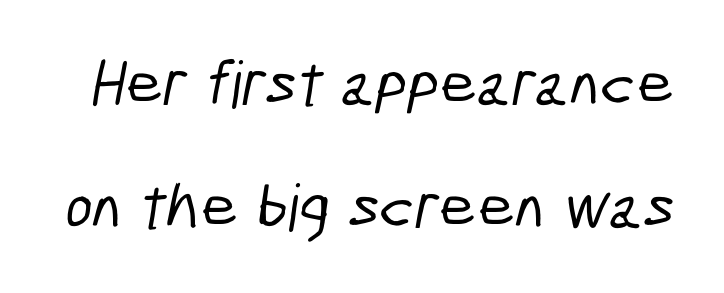
You could fit nearly another row in the gap between these rows. Type style note: lacks serifs. The letters advance in unequal steps, a hallmark of proportional type. Default kerning and tracking; the words read as compact shapes.
